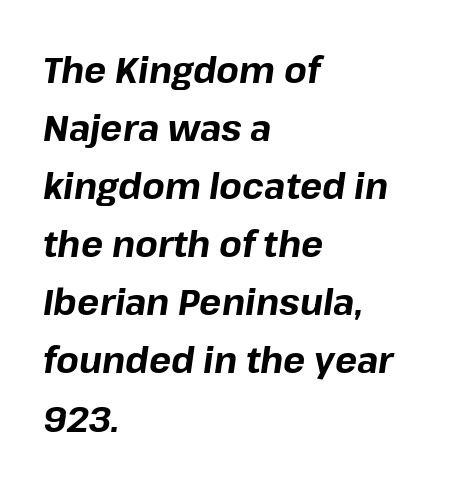
The image shows 37 px bold type, italic (leaning right); set left-aligned, normal line spacing (1.57x), normal letter spacing, not underlined; low stroke contrast and a medium x-height.
